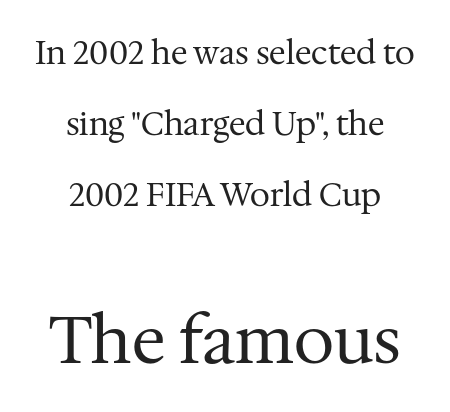
If you drew a line through each stem, it would be perfectly vertical. What kind of face is this? One with serifs. Is the letter spacing exaggerated? No — it looks like the ordinary default. Only glyphs here, with clear space below each row. Interline gaps are noticeably wide in this sample.
